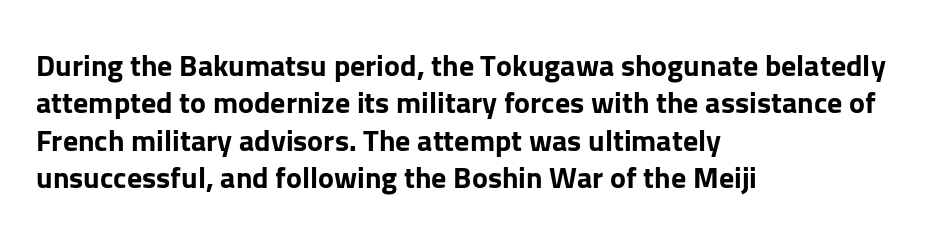
The image shows 30 px bold sans-serif type, upright; set left-aligned, normal line spacing (1.25x), normal letter spacing, not underlined; low stroke contrast and a medium x-height.
